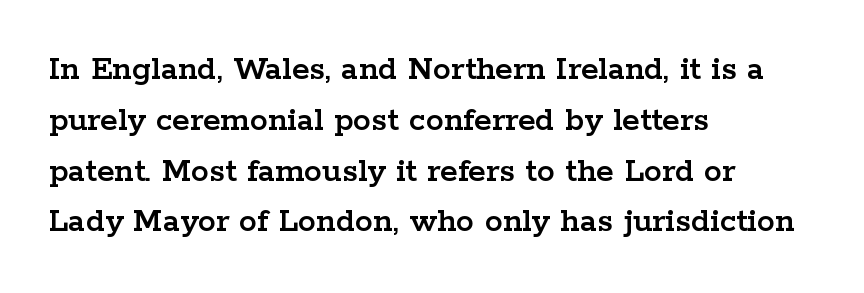
The image shows 36 px wide serif type, upright; set left-aligned, normal line spacing (1.41x), normal letter spacing, not underlined; low stroke contrast and a medium x-height.
